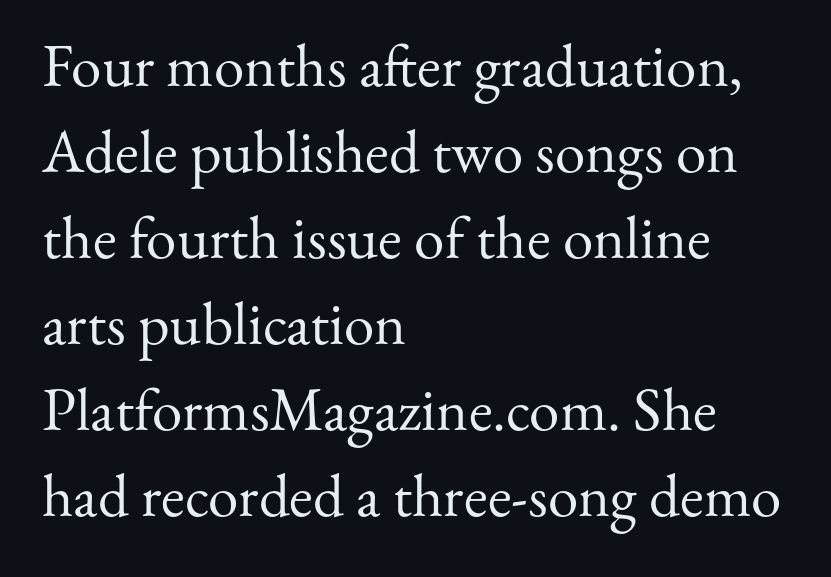
{"serif": "yes", "italic": "no", "bold": "no", "weight": "regular", "width": "normal", "stroke_contrast": "medium", "x_height": "small", "monospaced": "no", "underline": "no", "align": "left", "line_spacing": "normal", "line_spacing_ratio": 1.41, "letter_spacing": "normal", "letter_spacing_em": 0.0, "glyph_px": 61}
